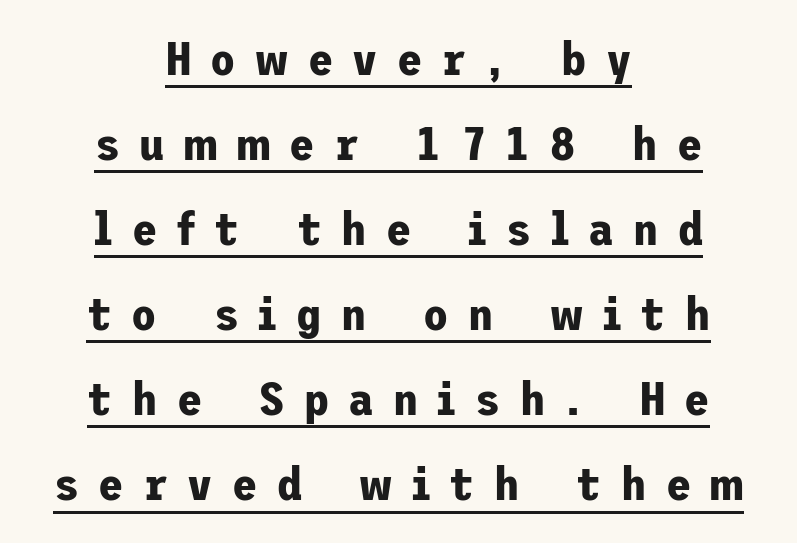
Regarding serifs, this sample does without them. The type is letterspaced generously, with wide tracking. This is heavy type, rendered in bold. These lines stack symmetrically, like a column narrowing and widening about its center.
